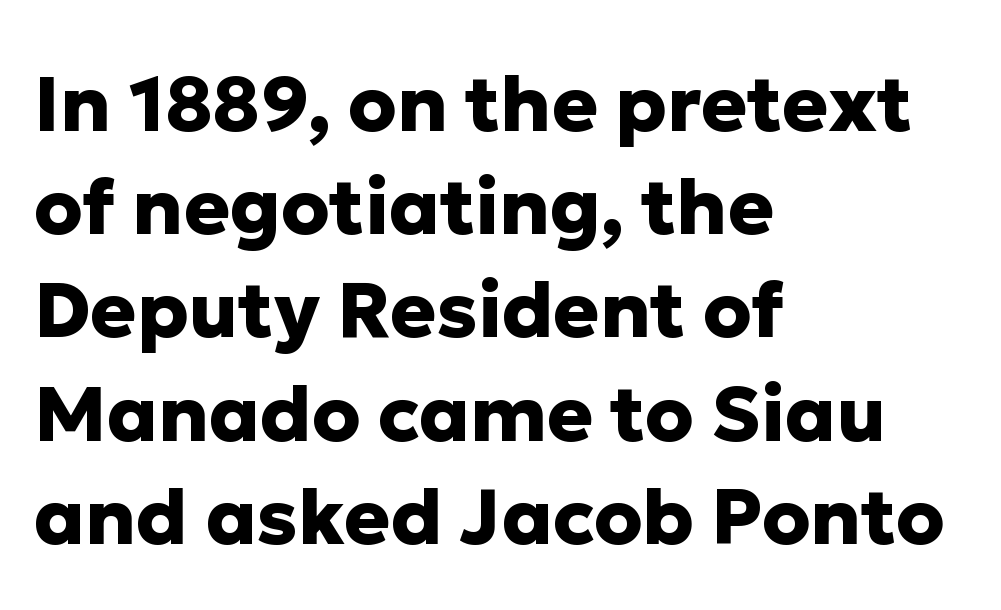
Q: Is the text bold? A: Yes.
Q: Is the text italic (slanted)? A: No, it is upright.
Q: Is the typeface a serif or a sans-serif typeface? A: Sans-serif.
Q: Is the text underlined? A: No.
Q: How is the paragraph aligned? A: Left-aligned.
Q: Is the spacing between letters normal or unusually wide? A: Normal.
Q: Is the spacing between lines tight, normal or loose? A: Normal.
Q: Width (condensed, normal, or wide)? A: Normal.
Q: Stroke contrast? A: Low.
Q: x-height? A: Medium.
Q: Monospaced? A: No.
